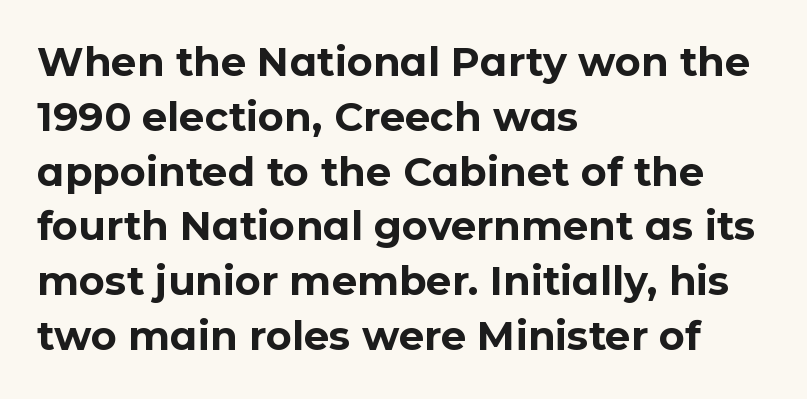
The font's upright variant was chosen for this text. A normal amount of white space separates one row of letters from the next. Examine the stroke ends and you'll find no serifs. The rendering anchors every line to the left-hand side. You could not count columns in this text — the font is proportionally spaced. The sample has been set heavy, in full bold.
